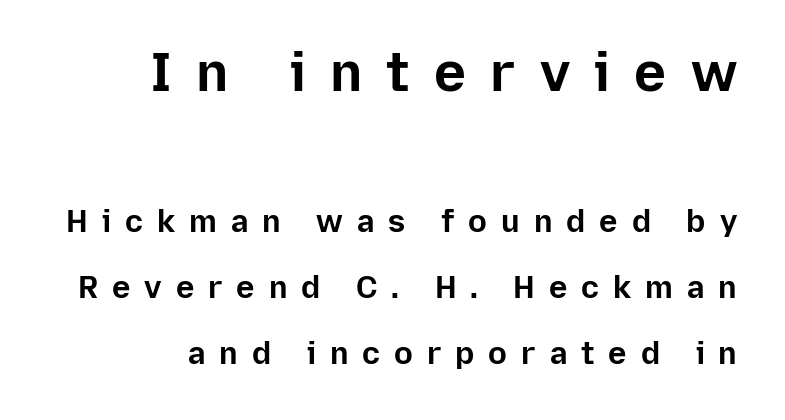
Q: Is the text bold? A: Yes.
Q: Is the text italic (slanted)? A: No, it is upright.
Q: Is the typeface a serif or a sans-serif typeface? A: Sans-serif.
Q: Is the text underlined? A: No.
Q: Is the spacing between letters normal or unusually wide? A: Unusually wide.
Q: Is the spacing between lines tight, normal or loose? A: Loose.
Q: Which block of text is set in a larger size, the first (top) or the second (bottom)? A: The first (top) one.
Q: Width (condensed, normal, or wide)? A: Normal.
Q: Stroke contrast? A: Low.
Q: x-height? A: Medium.
Q: Monospaced? A: No.
